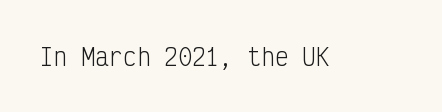
The type is set solid horizontally, with unmodified tracking. Words float on clear page, feet unadorned. A quiet, ordinary-to-light weight characterises the typeface. The type sits square on the baseline with zero lean.
